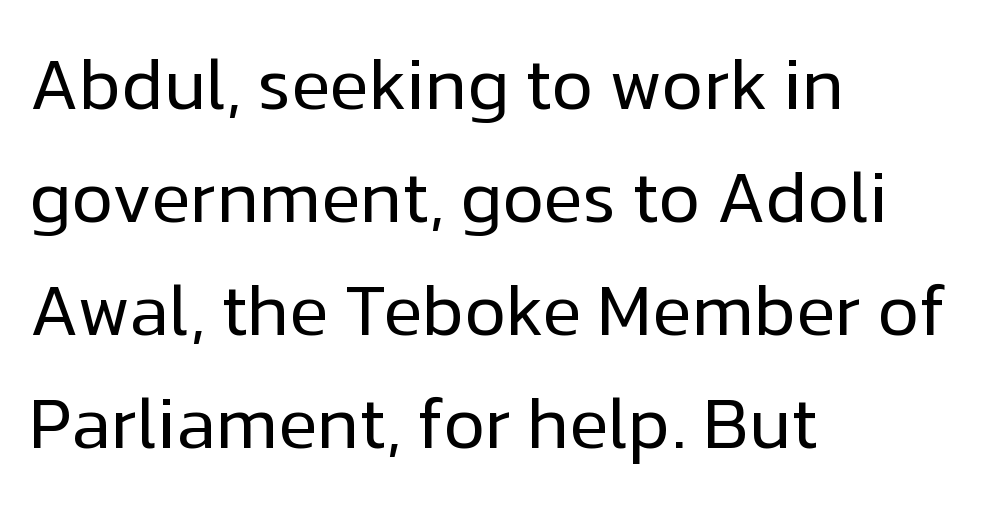
The image shows 72 px regular-weight sans-serif type, upright; set left-aligned, normal line spacing (1.57x), normal letter spacing, not underlined; low stroke contrast and a medium x-height.
